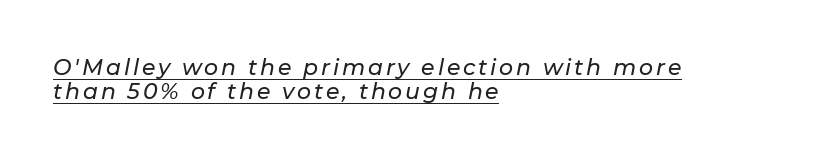
The passage shown stacks its lines with hardly any gap. You can see a thin bar hugging the bottom of the glyphs. Typeset ragged right — the left edge is the straight one. Style check: oblique.
